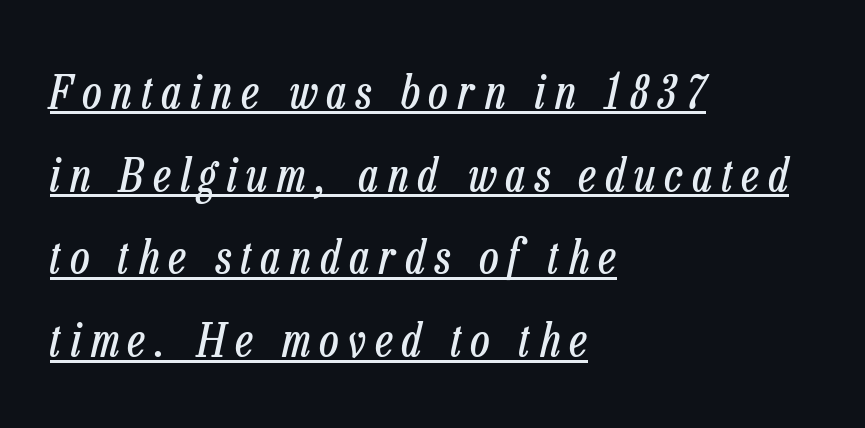
A typesetter would call this proportional, since set widths differ per character. On a weight scale, this lands at 450 or below. The rendering uses the underline text-decoration. The passage is arranged the way most books set body copy — flush left.
